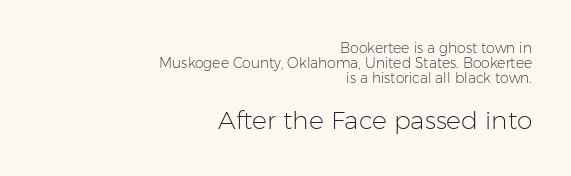
Q: Is the text bold? A: No.
Q: Is the text italic (slanted)? A: No, it is upright.
Q: Is the text underlined? A: No.
Q: How is the paragraph aligned? A: Right-aligned.
Q: Is the spacing between letters normal or unusually wide? A: Normal.
Q: Is the spacing between lines tight, normal or loose? A: Tight.
Q: Which block of text is set in a larger size, the first (top) or the second (bottom)? A: The second (bottom) one.
